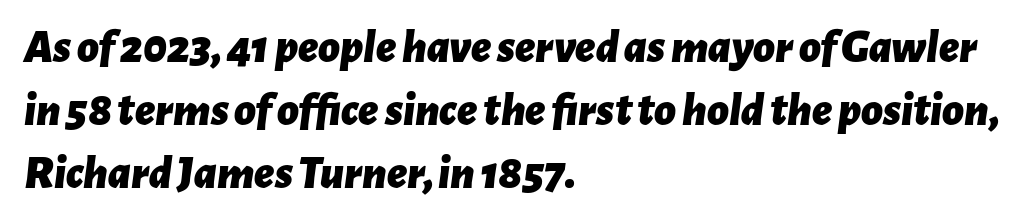
The image shows 47 px bold type, italic (leaning right); set left-aligned, normal line spacing (1.34x), normal letter spacing, not underlined; low stroke contrast and a medium x-height.
